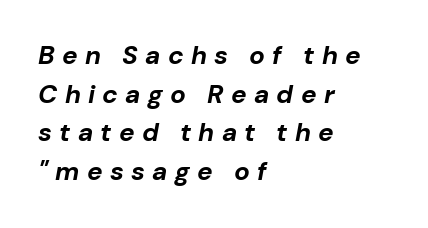
{"italic": "yes", "lean": "right", "slant_degrees": 10, "bold": "yes", "underline": "no", "align": "left", "line_spacing": "normal", "line_spacing_ratio": 1.49, "letter_spacing": "wide", "letter_spacing_em": 0.28, "glyph_px": 26}
